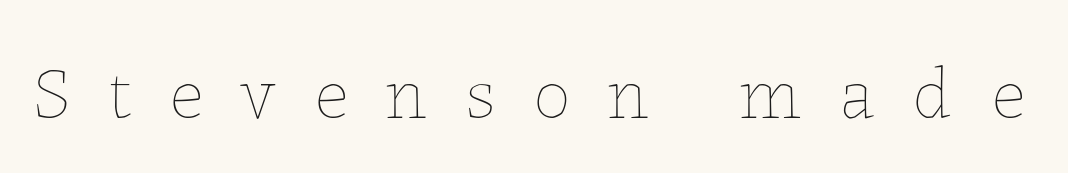
Q: Is the text bold? A: No.
Q: Is the text italic (slanted)? A: No, it is upright.
Q: Is the text underlined? A: No.
Q: Is the spacing between letters normal or unusually wide? A: Unusually wide.
Q: Width (condensed, normal, or wide)? A: Normal.
Q: Stroke contrast? A: Low.
Q: x-height? A: Medium.
Q: Monospaced? A: No.
